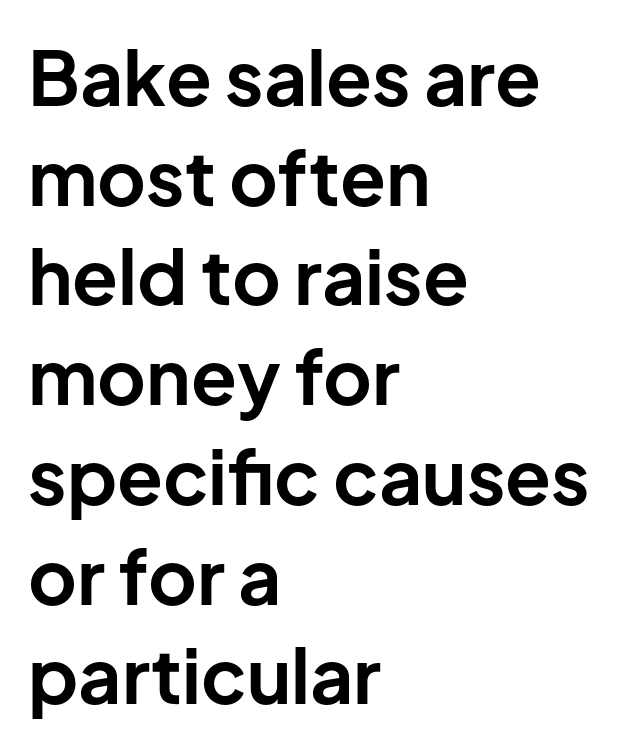
Evenly set lines give the paragraph a standard silhouette. The face used here is rendered with its standard letterfit. The letters carry no serifs — their stems end cleanly without finishing strokes. The type sits square on the baseline with zero lean.
